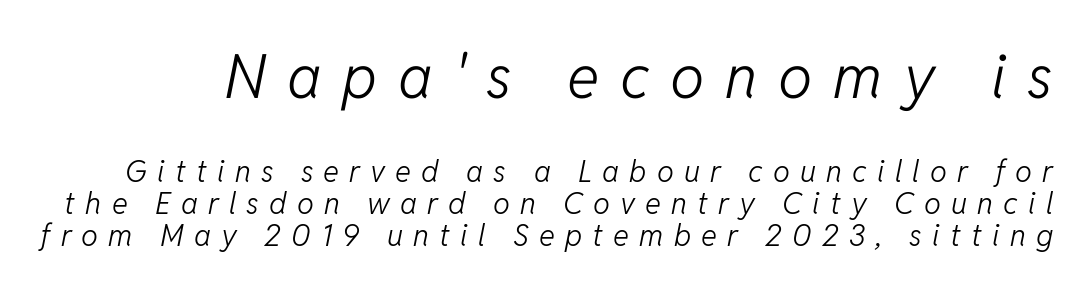
Q: Is the text bold? A: No.
Q: Is the text italic (slanted)? A: Yes, it leans right by about 11 degrees.
Q: Is the text underlined? A: No.
Q: Is the spacing between letters normal or unusually wide? A: Unusually wide.
Q: Is the spacing between lines tight, normal or loose? A: Tight.
Q: Which block of text is set in a larger size, the first (top) or the second (bottom)? A: The first (top) one.
Q: Width (condensed, normal, or wide)? A: Normal.
Q: Stroke contrast? A: Low.
Q: x-height? A: Medium.
Q: Monospaced? A: No.
